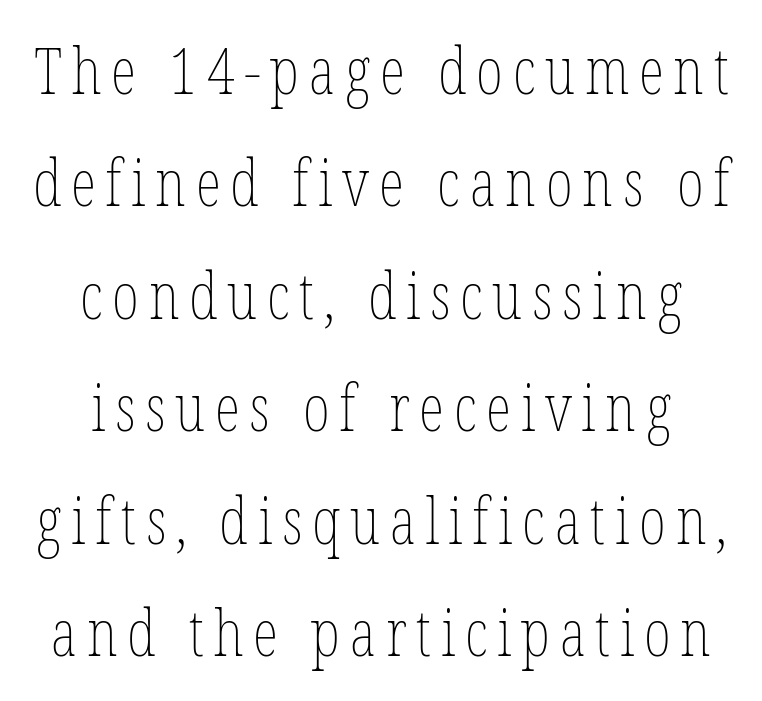
Italic? Not at all — the glyphs are vertical. Quick note: underline off. The typesetting does not lean heavy: it is not bold. This sample has the flowing, uneven cadence of proportional lettering. Every row of glyphs is offset so its center matches the block's center.
